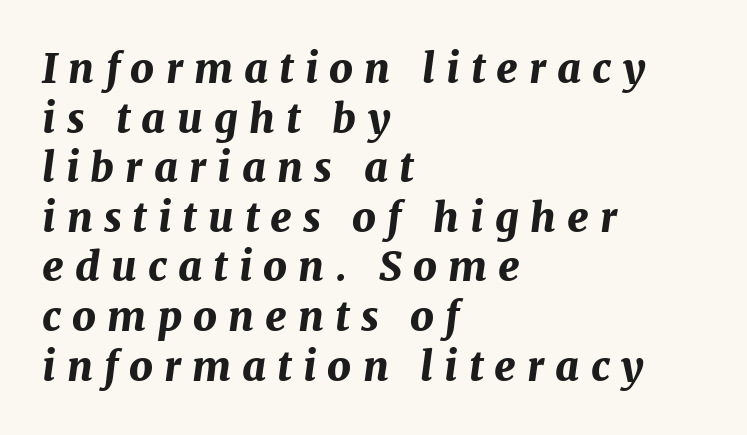
{"italic": "yes", "lean": "right", "slant_degrees": 7, "bold": "yes", "weight": "bold", "width": "normal", "stroke_contrast": "medium", "x_height": "medium", "monospaced": "no", "underline": "no", "align": "left", "line_spacing_ratio": 1.21, "letter_spacing": "wide", "letter_spacing_em": 0.27, "glyph_px": 41}
